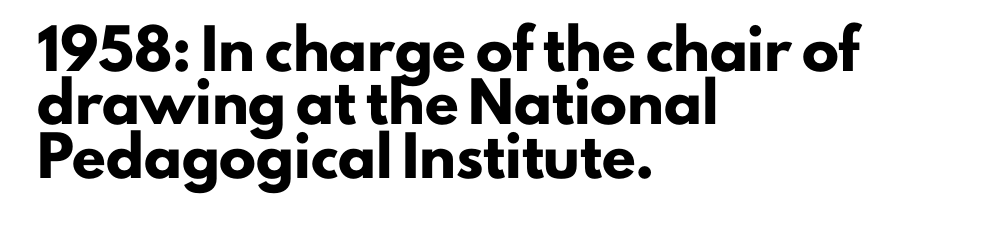
Q: Is the text bold? A: Yes.
Q: Is the text italic (slanted)? A: No, it is upright.
Q: Is the typeface a serif or a sans-serif typeface? A: Sans-serif.
Q: Is the text underlined? A: No.
Q: How is the paragraph aligned? A: Left-aligned.
Q: Is the spacing between letters normal or unusually wide? A: Normal.
Q: Is the spacing between lines tight, normal or loose? A: Normal.
Q: Width (condensed, normal, or wide)? A: Normal.
Q: Stroke contrast? A: Low.
Q: x-height? A: Small.
Q: Monospaced? A: No.
